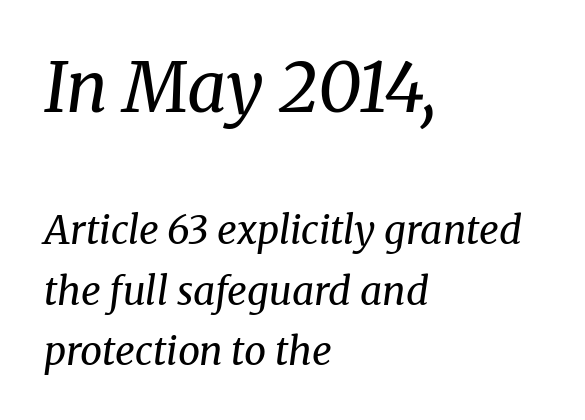
Q: Is the text bold? A: No.
Q: Is the text italic (slanted)? A: Yes, it leans right by about 8 degrees.
Q: Is the typeface a serif or a sans-serif typeface? A: Serif.
Q: Is the text underlined? A: No.
Q: How is the paragraph aligned? A: Left-aligned.
Q: Is the spacing between letters normal or unusually wide? A: Normal.
Q: Is the spacing between lines tight, normal or loose? A: Normal.
Q: Which block of text is set in a larger size, the first (top) or the second (bottom)? A: The first (top) one.
Q: Width (condensed, normal, or wide)? A: Normal.
Q: Stroke contrast? A: Medium.
Q: x-height? A: Medium.
Q: Monospaced? A: No.
